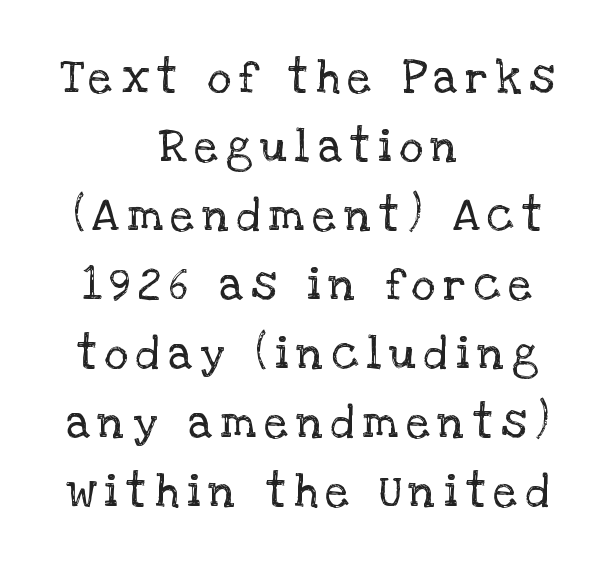
The image shows 46 px regular-weight serif type, upright; set centered, normal line spacing (1.5x), not underlined; low stroke contrast and a large x-height.
